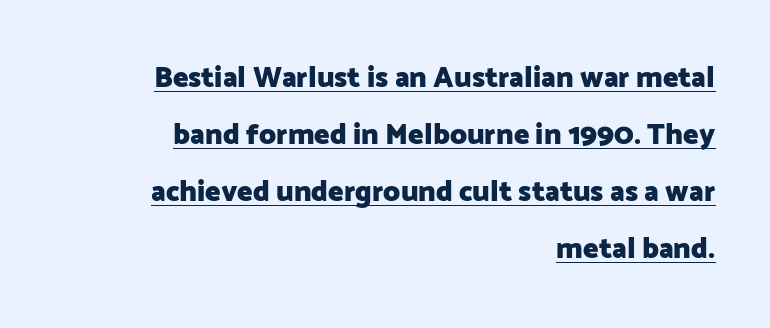
Underlined type. Note the varied advance widths — an 'i' is clearly narrower than an 'm'. These lines are composed in type without serifs. Heft: maximum for text — a bold.
